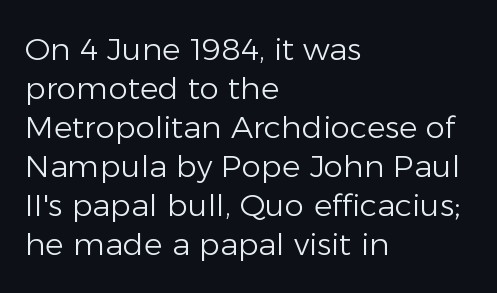
Q: Is the text bold? A: No.
Q: Is the text italic (slanted)? A: No, it is upright.
Q: Is the typeface a serif or a sans-serif typeface? A: Sans-serif.
Q: Is the text underlined? A: No.
Q: How is the paragraph aligned? A: Left-aligned.
Q: Is the spacing between letters normal or unusually wide? A: Normal.
Q: Is the spacing between lines tight, normal or loose? A: Normal.
Q: Width (condensed, normal, or wide)? A: Normal.
Q: Stroke contrast? A: Low.
Q: x-height? A: Medium.
Q: Monospaced? A: No.
